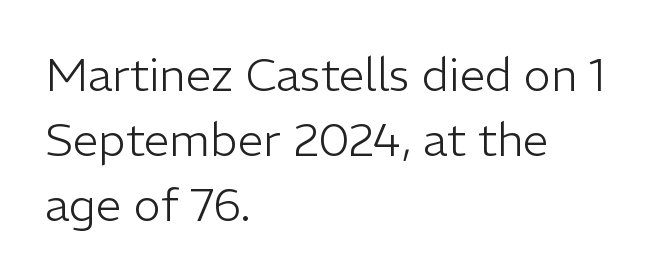
{"serif": "no", "italic": "no", "bold": "no", "weight": "light", "width": "normal", "stroke_contrast": "low", "x_height": "medium", "monospaced": "no", "underline": "no", "align": "left", "line_spacing": "normal", "line_spacing_ratio": 1.41, "letter_spacing": "normal", "letter_spacing_em": 0.0, "glyph_px": 46}
